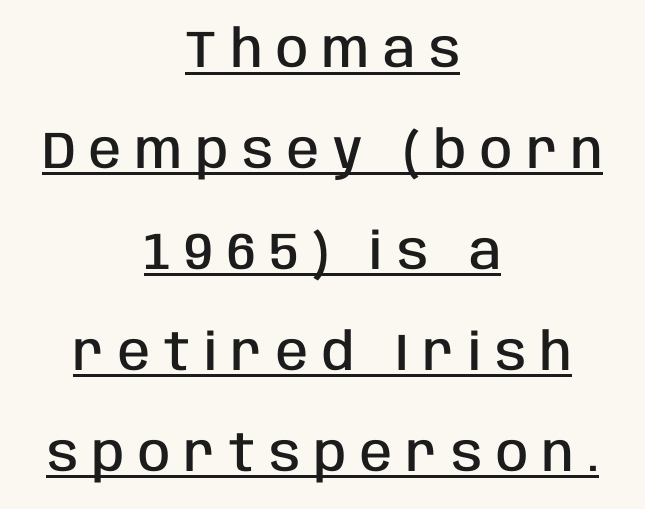
Q: Is the text bold? A: Semi-bold.
Q: Is the text italic (slanted)? A: No, it is upright.
Q: Is the typeface a serif or a sans-serif typeface? A: Sans-serif.
Q: Is the text underlined? A: Yes.
Q: How is the paragraph aligned? A: Centered.
Q: Is the spacing between letters normal or unusually wide? A: Unusually wide.
Q: Is the spacing between lines tight, normal or loose? A: Loose.
Q: Width (condensed, normal, or wide)? A: Condensed.
Q: Stroke contrast? A: Low.
Q: x-height? A: Large.
Q: Monospaced? A: No.
